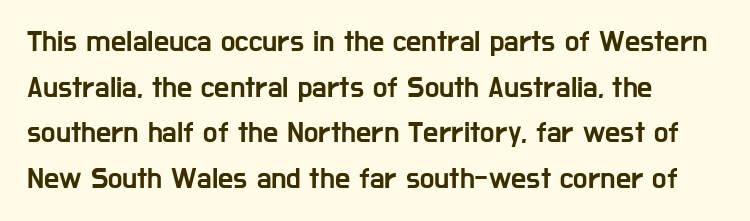
{"serif": "no", "italic": "no", "width": "condensed", "stroke_contrast": "low", "x_height": "medium", "monospaced": "no", "underline": "no", "align": "left", "line_spacing": "normal", "line_spacing_ratio": 1.52, "letter_spacing": "normal", "letter_spacing_em": 0.0, "glyph_px": 30}
